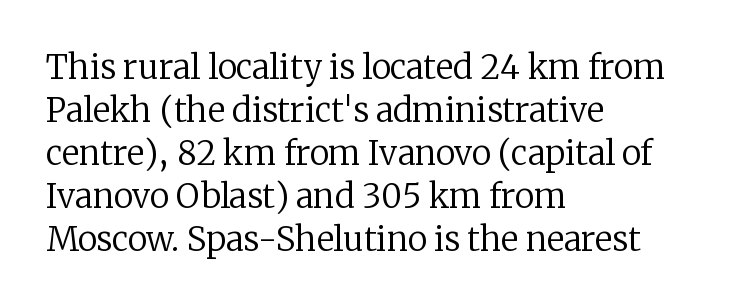
Type style note: has serifs. Beneath every word, the page is bare. Is there much room between lines? A standard amount, neither cramped nor airy. This reads as an unemphasized weight, regular at the heaviest. Nope, not italic — everything's standing straight.
